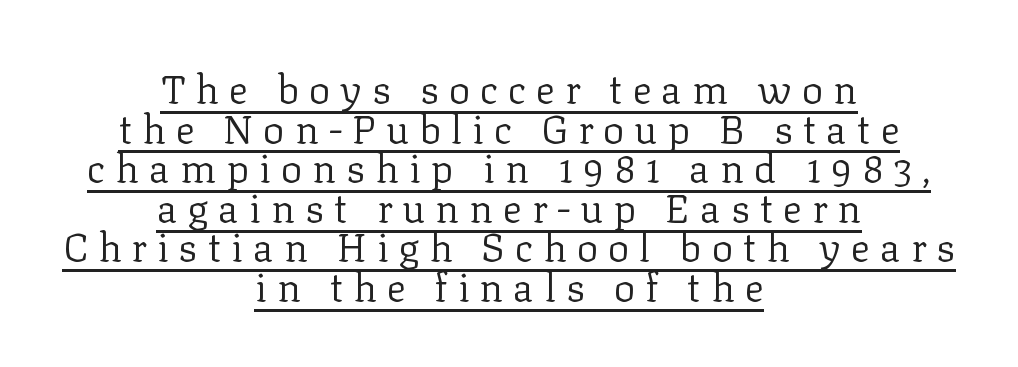
The image shows 40 px regular-weight serif type, upright; set centered, tight line spacing (0.99x), unusually wide letter spacing (+0.25 em), underlined; low stroke contrast and a medium x-height.
